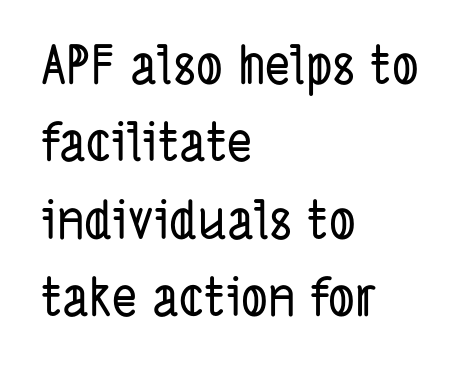
Q: Is the typeface a serif or a sans-serif typeface? A: Sans-serif.
Q: Is the text underlined? A: No.
Q: How is the paragraph aligned? A: Left-aligned.
Q: Is the spacing between letters normal or unusually wide? A: Normal.
Q: Is the spacing between lines tight, normal or loose? A: Normal.
Q: Width (condensed, normal, or wide)? A: Condensed.
Q: Stroke contrast? A: Low.
Q: x-height? A: Medium.
Q: Monospaced? A: No.
